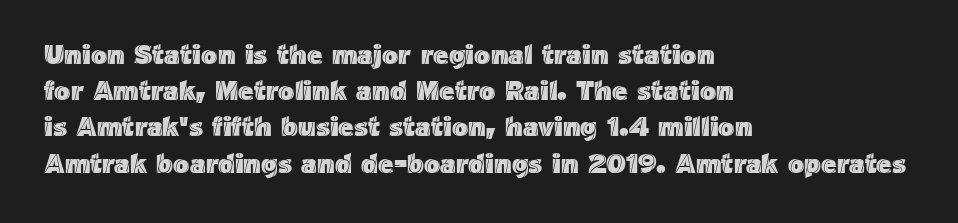
Q: Is the text italic (slanted)? A: No, it is upright.
Q: Is the text underlined? A: No.
Q: How is the paragraph aligned? A: Left-aligned.
Q: Is the spacing between letters normal or unusually wide? A: Normal.
Q: Is the spacing between lines tight, normal or loose? A: Normal.
